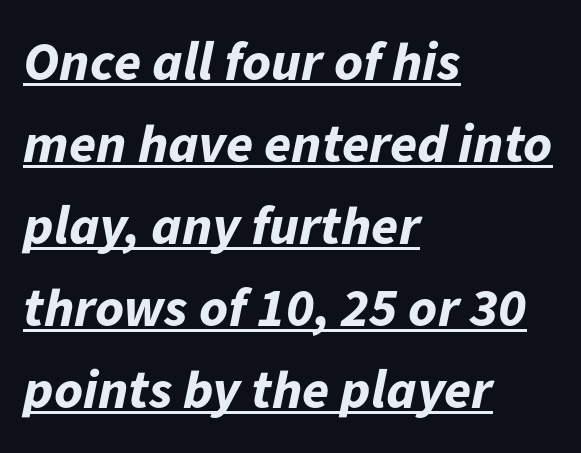
The face used here is proportionally spaced, like ordinary book or web type. Short and long lines alike share a common starting point at left. The lettering is marked with a stroke running underneath it. Quick note: italic. Tracking value appears to be zero — textbook default spacing.
